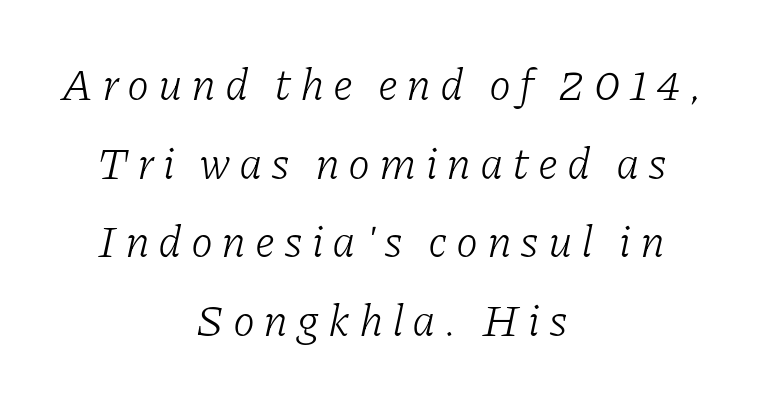
The image shows 45 px light serif type, italic (leaning right); set centered, line spacing 1.75x, not underlined; low stroke contrast and a medium x-height.
